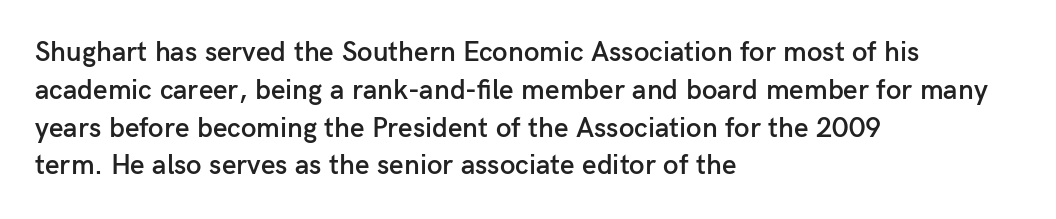
{"serif": "no", "italic": "no", "bold": "semi", "weight": "semibold", "width": "normal", "stroke_contrast": "low", "x_height": "medium", "monospaced": "no", "underline": "no", "align": "left", "line_spacing": "normal", "line_spacing_ratio": 1.35, "letter_spacing": "normal", "letter_spacing_em": 0.0, "glyph_px": 28}
